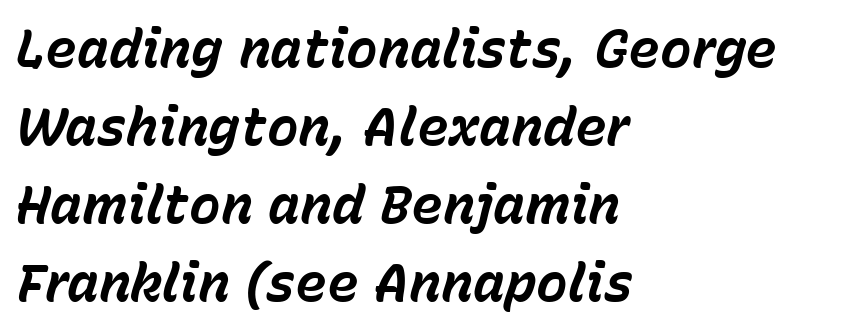
The image shows 53 px bold type, italic (leaning right); set left-aligned, normal line spacing (1.47x), normal letter spacing, not underlined; low stroke contrast and a medium x-height.
